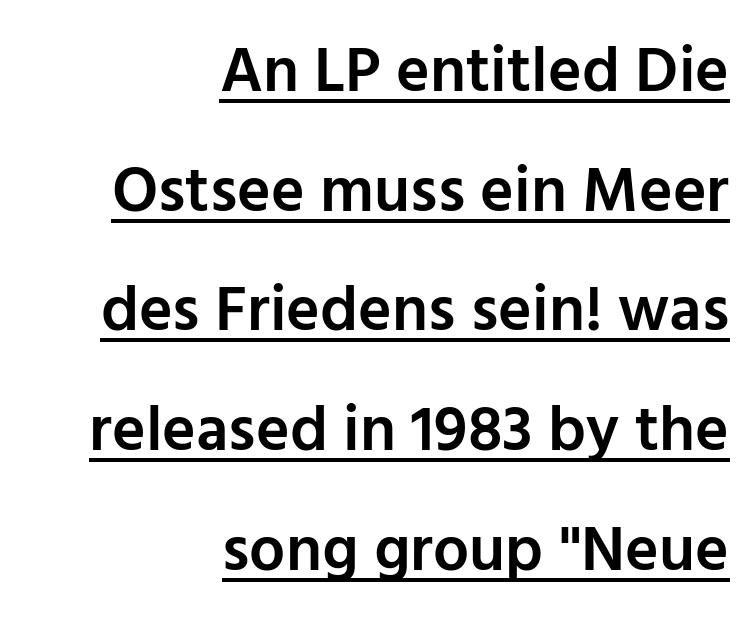
This rendering leaves character spacing at its baseline value. Italic? Not at all — the glyphs are vertical. Typographic density is moderately raised because the face is semibold. The typesetter chose a ragged-left arrangement here. Is this a fixed-width face? No — the glyphs have proportional, varying widths. Has an underline been added? It has.
